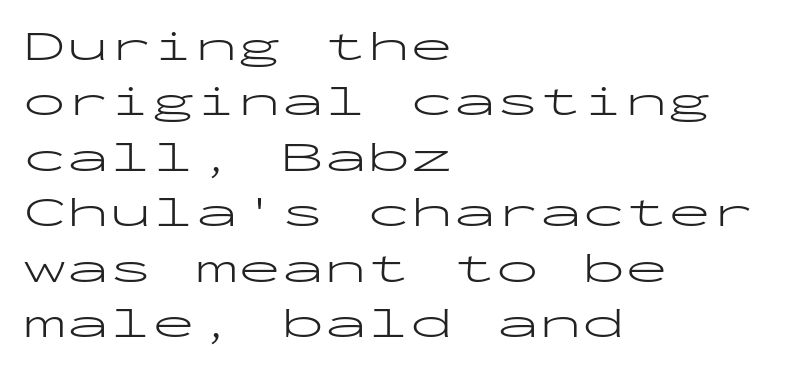
{"serif": "no", "italic": "no", "bold": "no", "weight": "light", "width": "wide", "stroke_contrast": "low", "x_height": "medium", "monospaced": "yes", "underline": "no", "align": "left", "line_spacing": "normal", "line_spacing_ratio": 1.29, "letter_spacing": "normal", "letter_spacing_em": 0.0, "glyph_px": 43}
